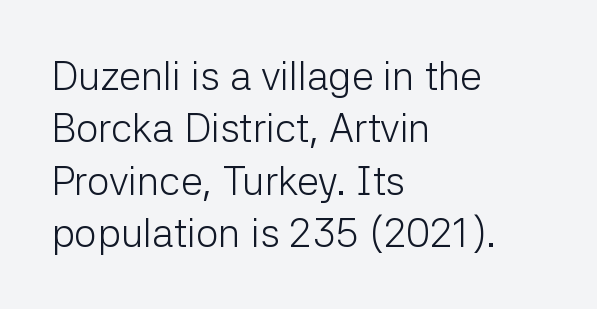
Q: Is the text bold? A: No.
Q: Is the text italic (slanted)? A: No, it is upright.
Q: Is the typeface a serif or a sans-serif typeface? A: Sans-serif.
Q: Is the text underlined? A: No.
Q: How is the paragraph aligned? A: Left-aligned.
Q: Is the spacing between letters normal or unusually wide? A: Normal.
Q: Is the spacing between lines tight, normal or loose? A: Normal.
Q: Width (condensed, normal, or wide)? A: Normal.
Q: Stroke contrast? A: Low.
Q: x-height? A: Medium.
Q: Monospaced? A: No.
